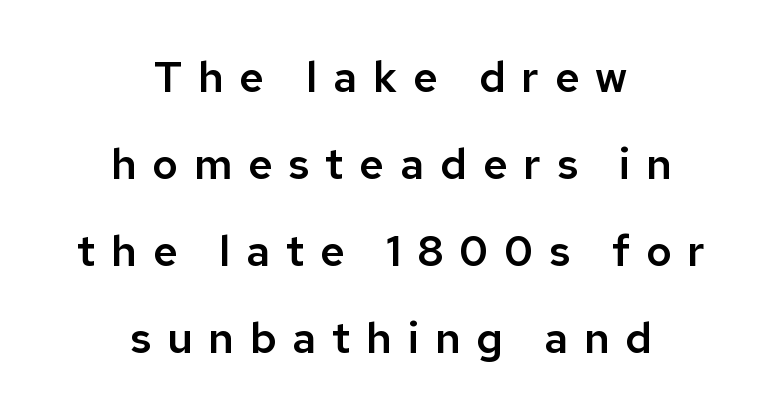
The image shows 43 px sans-serif type, upright; set centered, loose line spacing (2.02x), unusually wide letter spacing (+0.37 em), not underlined; low stroke contrast and a medium x-height.
